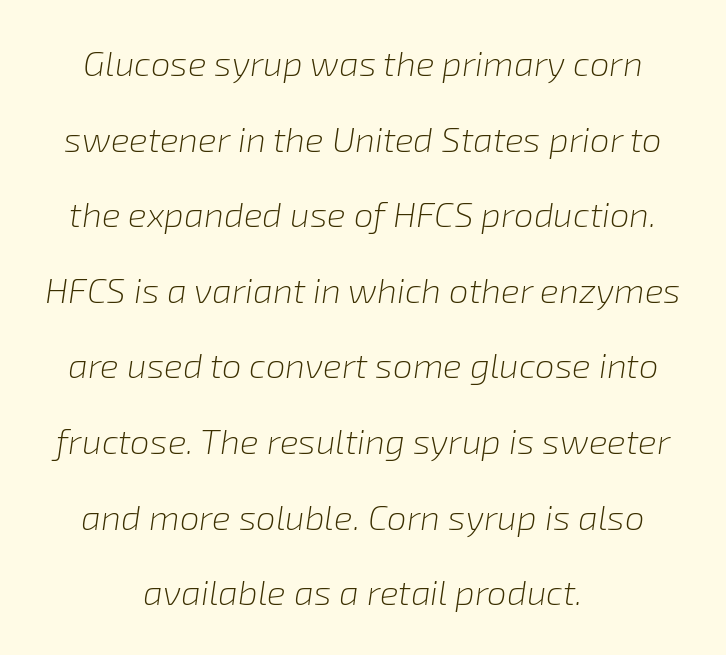
{"italic": "yes", "lean": "right", "slant_degrees": 8, "bold": "no", "weight": "light", "width": "normal", "stroke_contrast": "low", "x_height": "medium", "monospaced": "no", "underline": "no", "align": "center", "line_spacing": "loose", "line_spacing_ratio": 2.16, "letter_spacing": "normal", "letter_spacing_em": 0.0, "glyph_px": 35}
